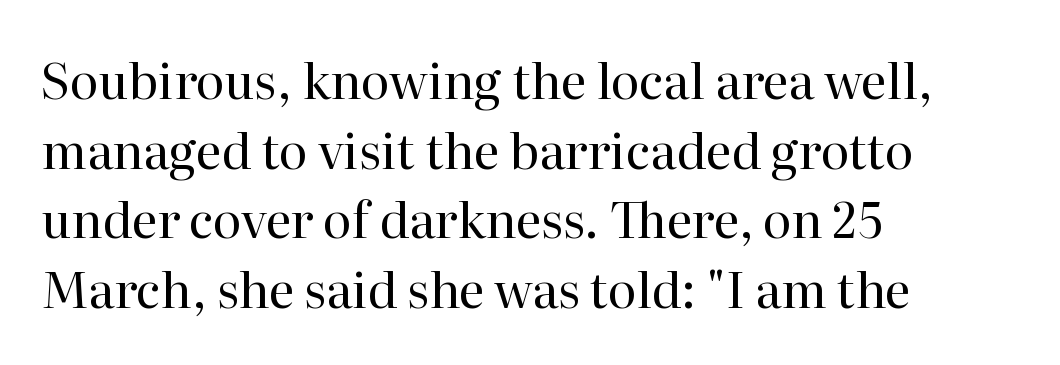
Descenders hang freely into open space. These lines keep a tight, regular rhythm from letter to letter. The typesetter chose a ragged-right arrangement here. The face used here is proportionally spaced, like ordinary book or web type.
